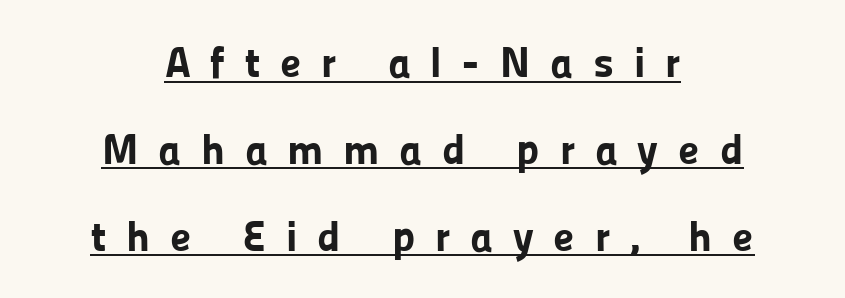
Q: Is the text bold? A: Yes.
Q: Is the text italic (slanted)? A: No, it is upright.
Q: Is the typeface a serif or a sans-serif typeface? A: Sans-serif.
Q: Is the text underlined? A: Yes.
Q: How is the paragraph aligned? A: Centered.
Q: Is the spacing between letters normal or unusually wide? A: Unusually wide.
Q: Is the spacing between lines tight, normal or loose? A: Loose.
Q: Width (condensed, normal, or wide)? A: Normal.
Q: Stroke contrast? A: Low.
Q: x-height? A: Medium.
Q: Monospaced? A: No.
